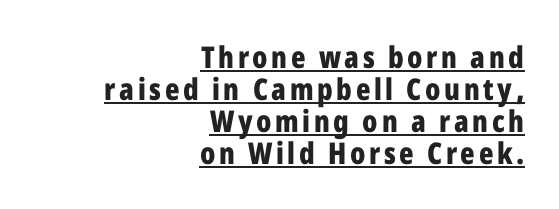
Caption: lettering with a line underneath. Spacing verdict: proportional, widths tailored to each character. Caption: bold face, heavy strokes. Are there feet on the stems? There aren't — it's a sans. Notice how the stems are strictly vertical — no italics here.
